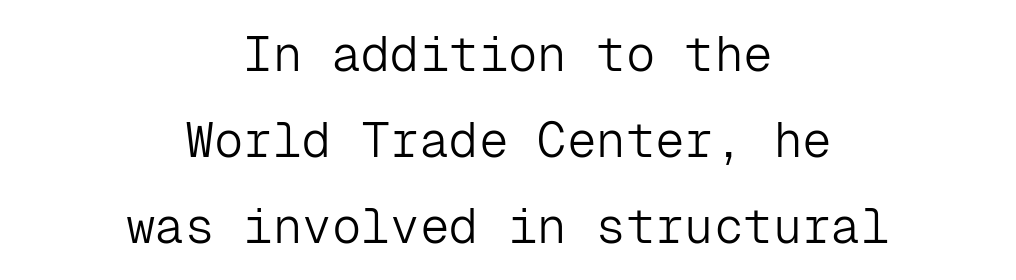
{"serif": "no", "italic": "no", "bold": "no", "weight": "light", "width": "normal", "stroke_contrast": "low", "x_height": "medium", "monospaced": "yes", "underline": "no", "align": "center", "line_spacing_ratio": 1.76, "letter_spacing": "normal", "letter_spacing_em": 0.0, "glyph_px": 49}
